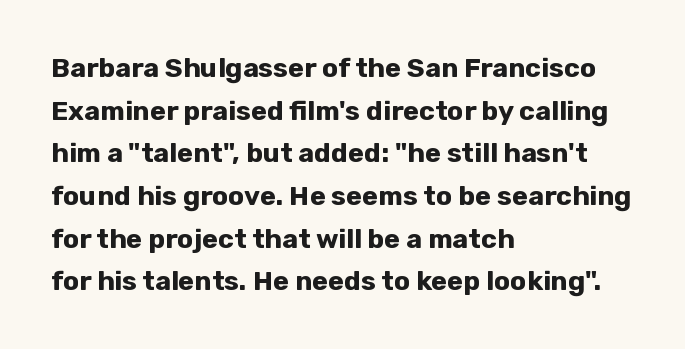
Q: Is the text bold? A: Yes.
Q: Is the text italic (slanted)? A: No, it is upright.
Q: Is the text underlined? A: No.
Q: How is the paragraph aligned? A: Left-aligned.
Q: Is the spacing between letters normal or unusually wide? A: Normal.
Q: Is the spacing between lines tight, normal or loose? A: Normal.
